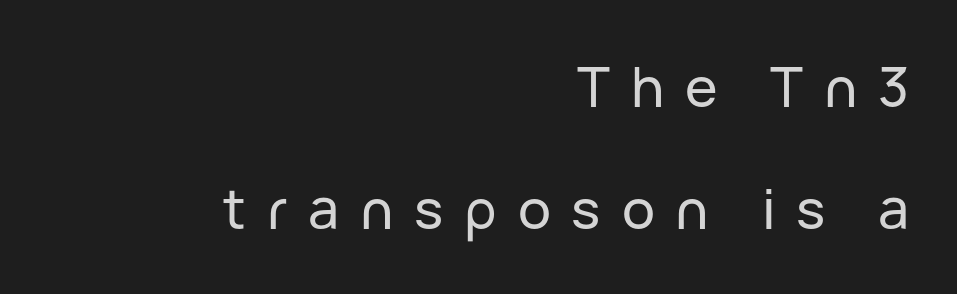
Q: Is the text italic (slanted)? A: No, it is upright.
Q: Is the typeface a serif or a sans-serif typeface? A: Sans-serif.
Q: Is the text underlined? A: No.
Q: How is the paragraph aligned? A: Right-aligned.
Q: Is the spacing between letters normal or unusually wide? A: Unusually wide.
Q: Is the spacing between lines tight, normal or loose? A: Loose.
Q: Width (condensed, normal, or wide)? A: Normal.
Q: Stroke contrast? A: Low.
Q: x-height? A: Medium.
Q: Monospaced? A: No.
